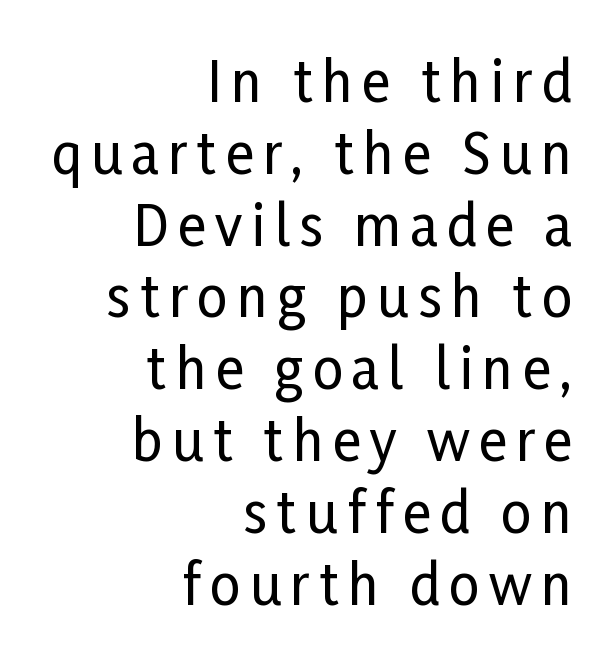
Proportional: the letters do not fall into vertical columns. The line-height multiplier appears to be the usual default. Does the type have serifs? No, each stem ends abruptly. The typography opts for an upright posture over an oblique one. Just letters on the line, the space beneath them empty.
